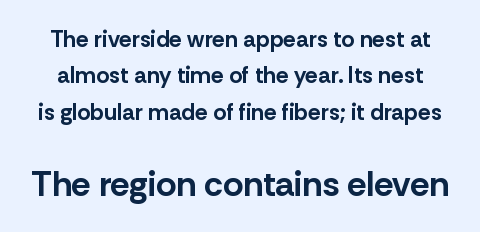
Q: Is the text bold? A: Yes.
Q: Is the text italic (slanted)? A: No, it is upright.
Q: Is the typeface a serif or a sans-serif typeface? A: Sans-serif.
Q: Is the text underlined? A: No.
Q: Is the spacing between letters normal or unusually wide? A: Normal.
Q: Is the spacing between lines tight, normal or loose? A: Normal.
Q: Which block of text is set in a larger size, the first (top) or the second (bottom)? A: The second (bottom) one.
Q: Width (condensed, normal, or wide)? A: Normal.
Q: Stroke contrast? A: Low.
Q: x-height? A: Medium.
Q: Monospaced? A: No.
